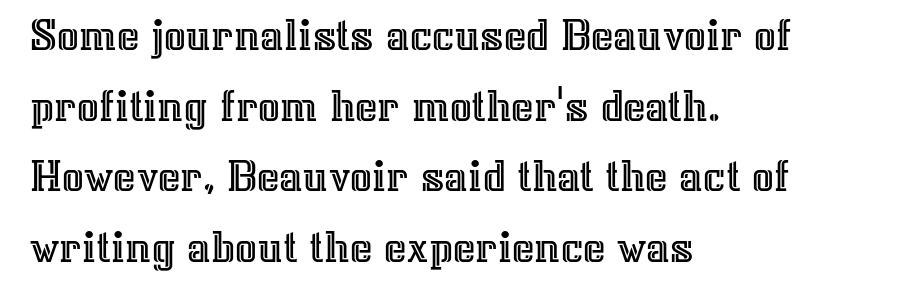
Q: Is the text italic (slanted)? A: No, it is upright.
Q: Is the text underlined? A: No.
Q: How is the paragraph aligned? A: Left-aligned.
Q: Is the spacing between letters normal or unusually wide? A: Normal.
Q: Is the spacing between lines tight, normal or loose? A: Normal.
Q: Width (condensed, normal, or wide)? A: Normal.
Q: x-height? A: Medium.
Q: Monospaced? A: No.
